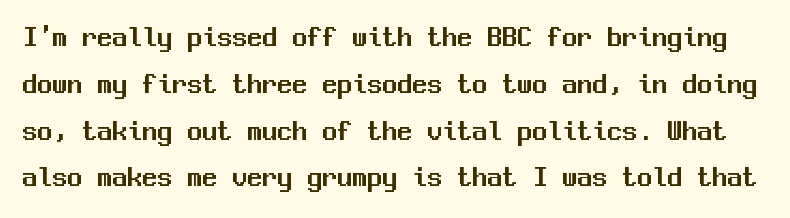
{"serif": "no", "italic": "no", "width": "normal", "stroke_contrast": "medium", "x_height": "medium", "monospaced": "yes", "underline": "no", "line_spacing": "normal", "line_spacing_ratio": 1.56, "letter_spacing": "normal", "letter_spacing_em": 0.0, "glyph_px": 30}
